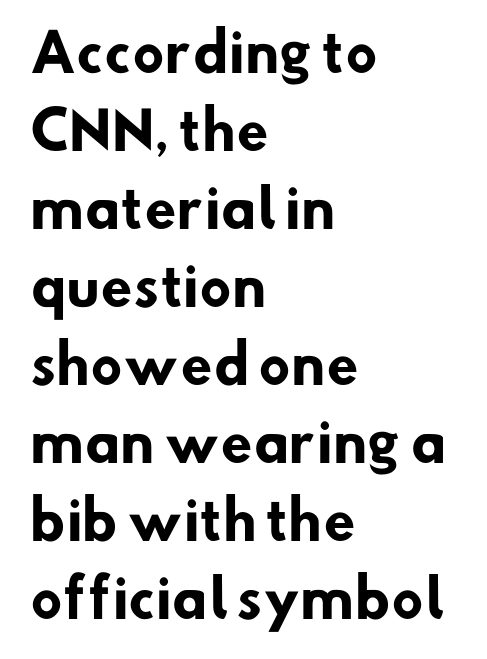
The image shows 52 px heavy sans-serif type; set left-aligned, normal line spacing (1.5x), normal letter spacing, not underlined; low stroke contrast and a small x-height.
